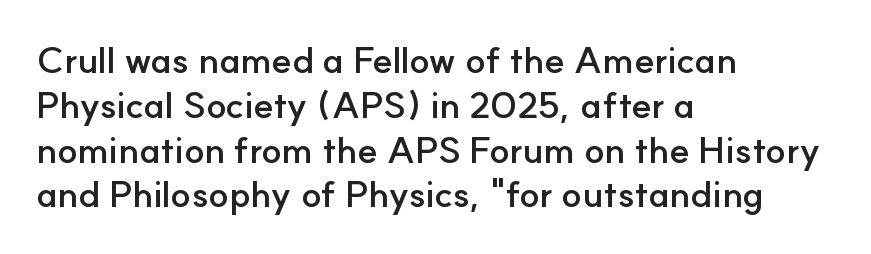
Q: Is the text bold? A: Yes.
Q: Is the text italic (slanted)? A: No, it is upright.
Q: Is the typeface a serif or a sans-serif typeface? A: Sans-serif.
Q: Is the text underlined? A: No.
Q: How is the paragraph aligned? A: Left-aligned.
Q: Is the spacing between letters normal or unusually wide? A: Normal.
Q: Width (condensed, normal, or wide)? A: Normal.
Q: Stroke contrast? A: Low.
Q: x-height? A: Small.
Q: Monospaced? A: No.
